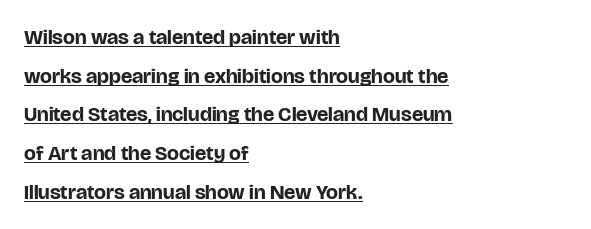
A rule runs beneath these lines of type. Strokes here are thick enough to call this a true bold. Horizontal alignment here is leftward, the default for most running prose. The horizontal fit of the characters is conventional and even. A roman cut, with each character standing at attention.
